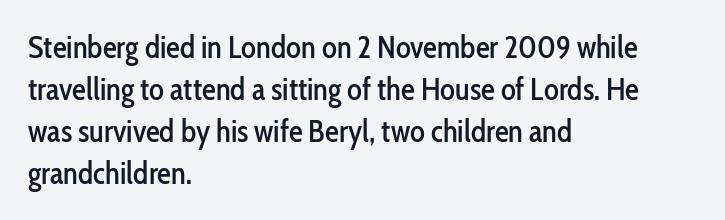
Q: Is the text italic (slanted)? A: No, it is upright.
Q: Is the typeface a serif or a sans-serif typeface? A: Sans-serif.
Q: Is the text underlined? A: No.
Q: How is the paragraph aligned? A: Left-aligned.
Q: Is the spacing between letters normal or unusually wide? A: Normal.
Q: Is the spacing between lines tight, normal or loose? A: Normal.
Q: Width (condensed, normal, or wide)? A: Condensed.
Q: Stroke contrast? A: Low.
Q: x-height? A: Medium.
Q: Monospaced? A: No.
